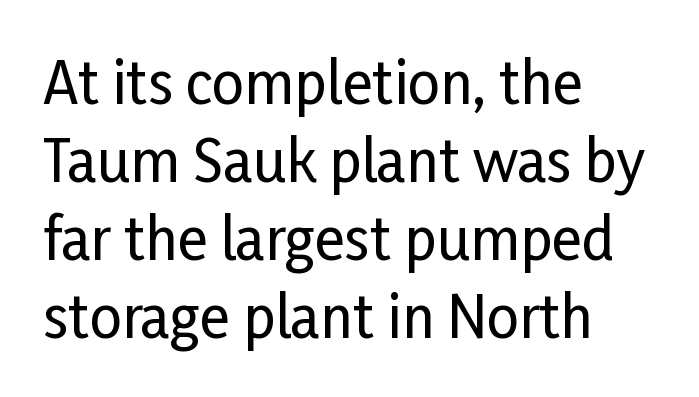
The image shows 57 px condensed sans-serif type, upright; set left-aligned, normal line spacing (1.37x), normal letter spacing, not underlined; low stroke contrast and a medium x-height.
